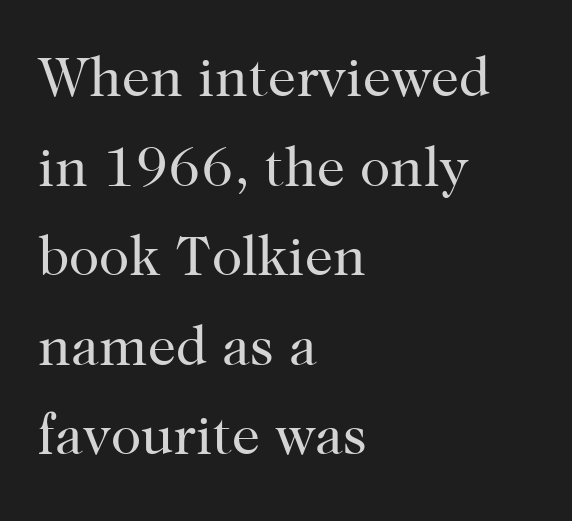
{"serif": "yes", "italic": "no", "bold": "no", "weight": "regular", "width": "normal", "stroke_contrast": "high", "x_height": "medium", "monospaced": "no", "underline": "no", "align": "left", "line_spacing": "normal", "line_spacing_ratio": 1.6, "letter_spacing": "normal", "letter_spacing_em": 0.0, "glyph_px": 56}
